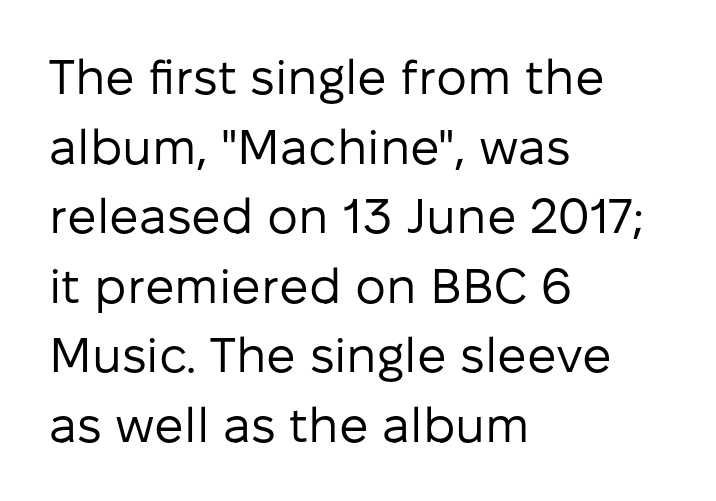
{"serif": "no", "italic": "no", "bold": "no", "weight": "regular", "width": "normal", "stroke_contrast": "low", "x_height": "medium", "monospaced": "no", "underline": "no", "align": "left", "line_spacing": "normal", "line_spacing_ratio": 1.42, "letter_spacing": "normal", "letter_spacing_em": 0.0, "glyph_px": 49}
